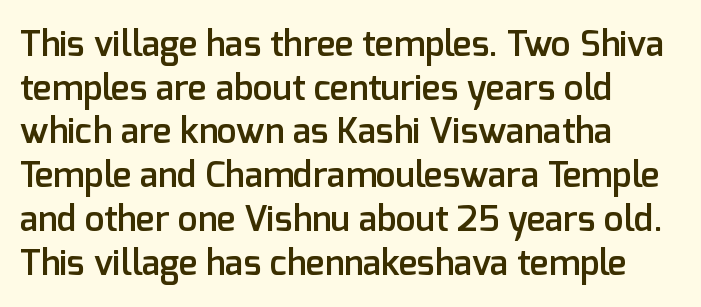
Type style note: lacks serifs. Notice how the passage keeps a crisp vertical edge on the left only. The gap between lines stays unmarked. Every letter is mildly thick-stroked: semibold rather than bold.
